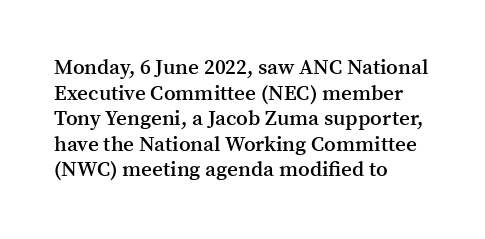
The image shows 21 px text type, upright; set left-aligned, line spacing 1.22x, normal letter spacing, not underlined.
